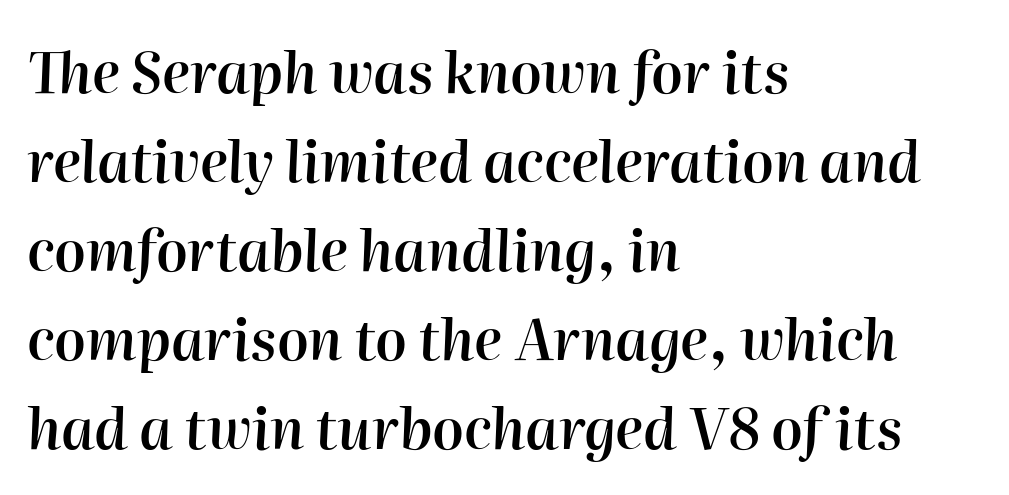
{"italic": "yes", "lean": "right", "slant_degrees": 2, "bold": "semi", "weight": "semibold", "width": "normal", "stroke_contrast": "high", "x_height": "medium", "monospaced": "no", "underline": "no", "align": "left", "line_spacing": "normal", "line_spacing_ratio": 1.59, "letter_spacing": "normal", "letter_spacing_em": 0.0, "glyph_px": 56}
